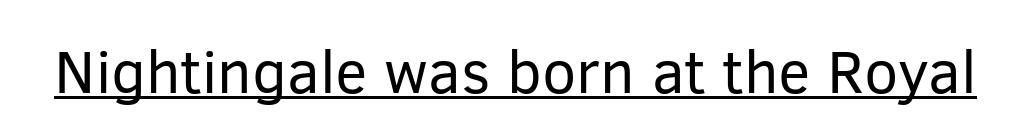
Q: Is the text bold? A: No.
Q: Is the text italic (slanted)? A: No, it is upright.
Q: Is the typeface a serif or a sans-serif typeface? A: Sans-serif.
Q: Is the text underlined? A: Yes.
Q: Is the spacing between letters normal or unusually wide? A: Normal.
Q: Width (condensed, normal, or wide)? A: Normal.
Q: Stroke contrast? A: Low.
Q: x-height? A: Medium.
Q: Monospaced? A: No.
